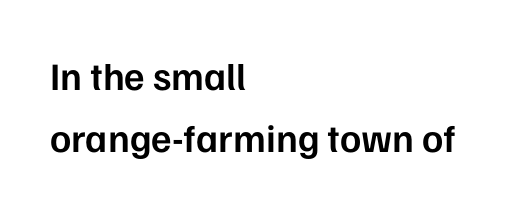
The image shows 39 px semibold sans-serif type, upright; set left-aligned, normal line spacing (1.58x), normal letter spacing, not underlined; low stroke contrast and a medium x-height.
